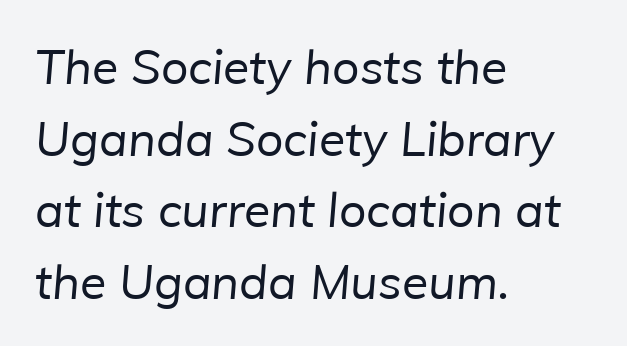
The image shows 48 px regular-weight sans-serif type; set left-aligned, normal line spacing (1.49x), normal letter spacing, not underlined; low stroke contrast and a medium x-height.
